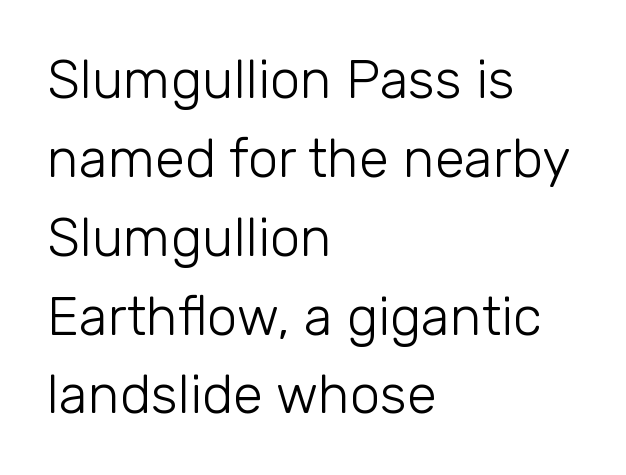
Q: Is the text bold? A: No.
Q: Is the text italic (slanted)? A: No, it is upright.
Q: Is the typeface a serif or a sans-serif typeface? A: Sans-serif.
Q: Is the text underlined? A: No.
Q: How is the paragraph aligned? A: Left-aligned.
Q: Is the spacing between letters normal or unusually wide? A: Normal.
Q: Is the spacing between lines tight, normal or loose? A: Normal.
Q: Width (condensed, normal, or wide)? A: Normal.
Q: Stroke contrast? A: Low.
Q: x-height? A: Medium.
Q: Monospaced? A: No.
